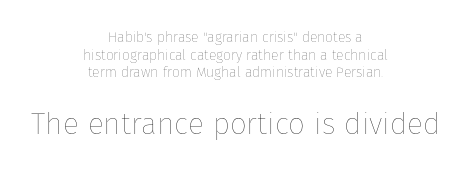
The image shows 30 px thin type, upright; set centered, normal line spacing (1.26x), normal letter spacing, not underlined; the second (bottom) block is 2.14x larger; low stroke contrast and a medium x-height.
